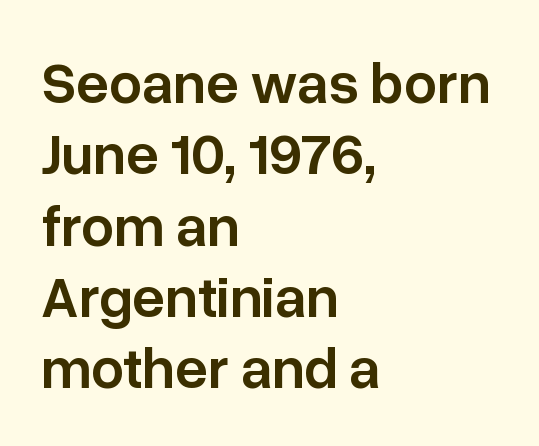
{"serif": "no", "italic": "no", "bold": "semi", "weight": "semibold", "width": "normal", "stroke_contrast": "low", "x_height": "medium", "monospaced": "no", "underline": "no", "align": "left", "line_spacing_ratio": 1.23, "letter_spacing": "normal", "letter_spacing_em": 0.0, "glyph_px": 58}
